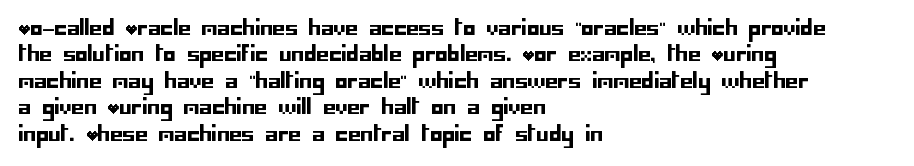
Default kerning and tracking; the words read as compact shapes. Evenly set lines give the paragraph a standard silhouette. In CSS terms this would be text-align: left. A bare baseline throughout the passage. Every character sits straight up, as roman type does.
